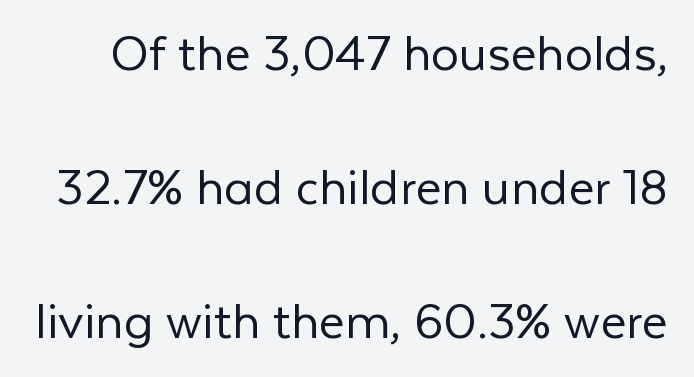
The image shows 56 px light sans-serif type, upright; set loose line spacing (2.39x), normal letter spacing, not underlined; low stroke contrast and a medium x-height.
